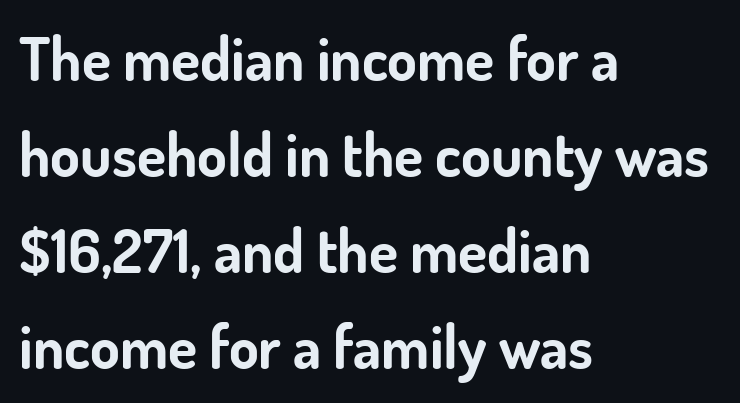
{"serif": "no", "italic": "no", "bold": "yes", "weight": "bold", "width": "normal", "stroke_contrast": "low", "x_height": "small", "monospaced": "no", "underline": "no", "align": "left", "line_spacing": "normal", "line_spacing_ratio": 1.6, "letter_spacing": "normal", "letter_spacing_em": 0.0, "glyph_px": 60}
